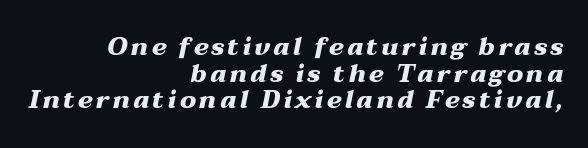
The image shows 25 px bold type, italic (leaning right); set right-aligned, tight line spacing (1.07x), not underlined.
